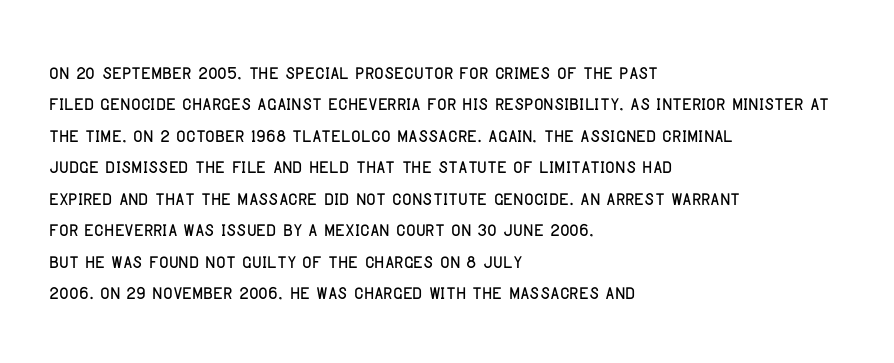
Tracking value appears to be zero — textbook default spacing. Rendered with straight, roman letterforms. Short and long lines alike share a common starting point at left. A bare baseline throughout the passage.
